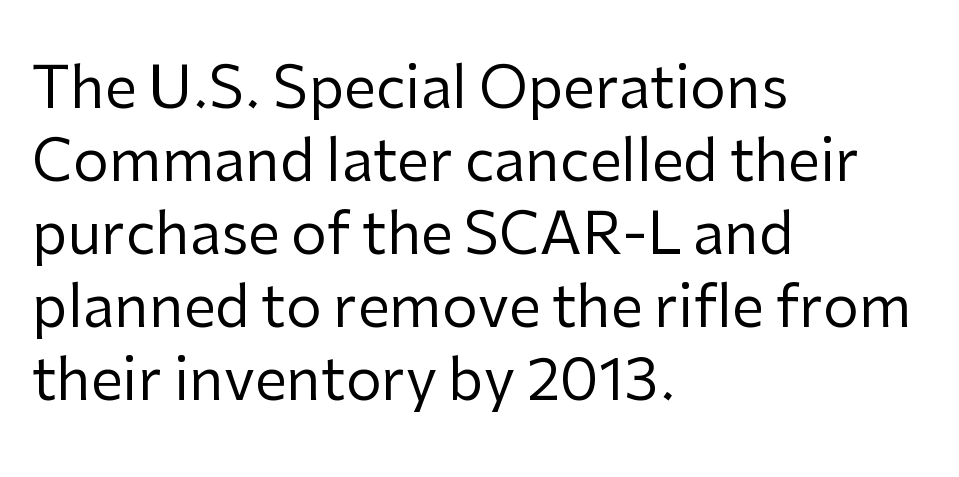
You can tell from the bare stems that sans-serif type was used. Stems here are at most as thick as an everyday book face. Nope, not italic — everything's standing straight. The text block is weighted toward the left margin, trailing off unevenly rightward.
